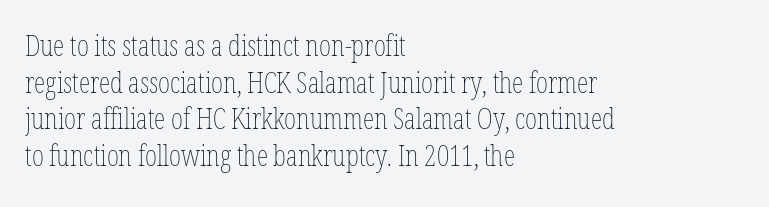
The image shows 29 px thin, condensed type, upright; set left-aligned, normal line spacing (1.26x), normal letter spacing, not underlined; low stroke contrast and a medium x-height.
